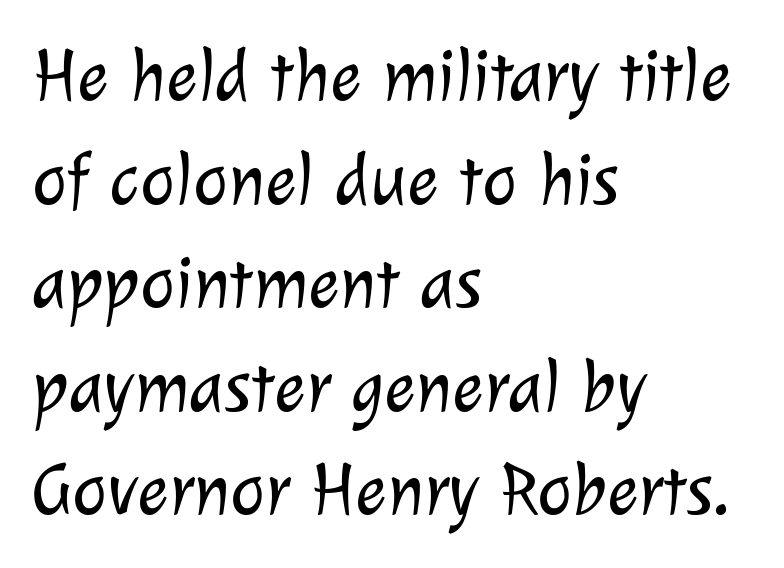
The setting favours the left margin, as ordinary paragraphs usually do. The rendering uses natural spacing where letterforms have individual widths. Stem width sits at or under what a default text font uses. Examine the stroke ends and you'll find no serifs.
